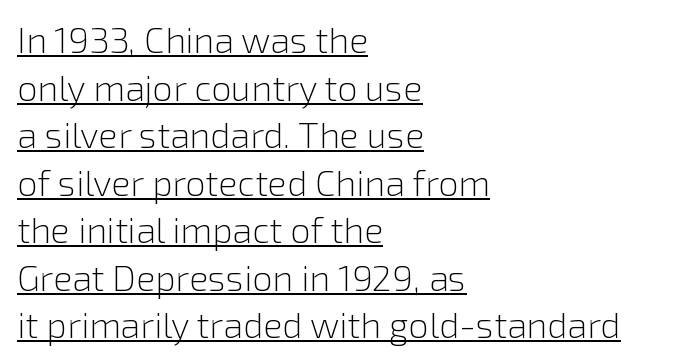
Compared with typical body copy, the letter spacing here is the same. How would I describe the line gaps? Plain and ordinary. The axis of the letterforms is exactly vertical. This sample is left-justified, so line endings fall wherever the words run out. A baseline rule has been typeset under these characters. You could not count columns in this text — the font is proportionally spaced.
